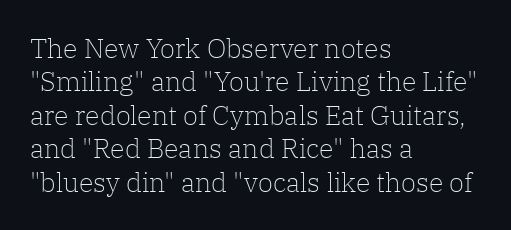
No letter is thick-stroked: the sample isn't bold. This rendering leaves character spacing at its baseline value. A bare baseline throughout the passage. Line beginnings align vertically; line endings do not. This sample uses an upright cut, with every glyph sitting square on the baseline.
